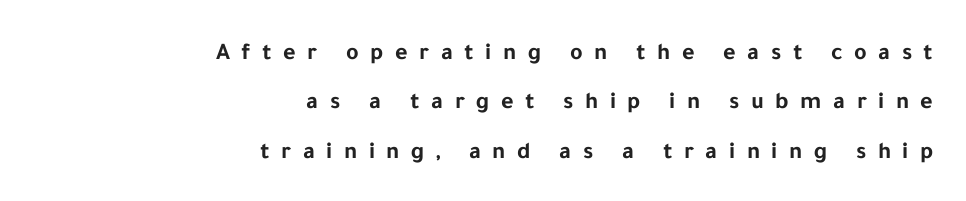
{"italic": "no", "bold": "yes", "underline": "no", "align": "right", "line_spacing": "loose", "line_spacing_ratio": 2.06, "letter_spacing": "wide", "letter_spacing_em": 0.48, "glyph_px": 24}
